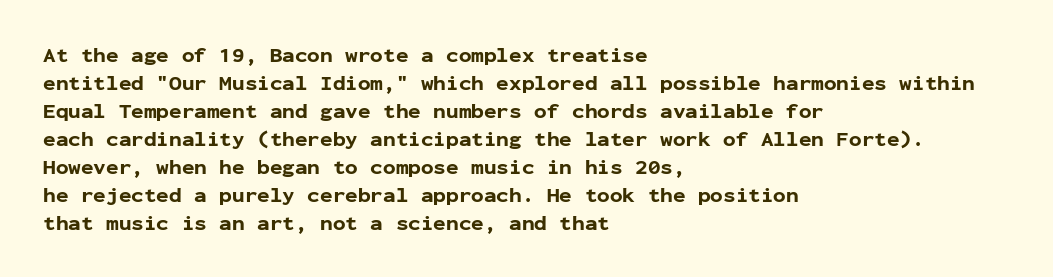
Q: Is the text bold? A: Yes.
Q: Is the text italic (slanted)? A: No, it is upright.
Q: Is the text underlined? A: No.
Q: How is the paragraph aligned? A: Left-aligned.
Q: Is the spacing between letters normal or unusually wide? A: Normal.
Q: Is the spacing between lines tight, normal or loose? A: Normal.
